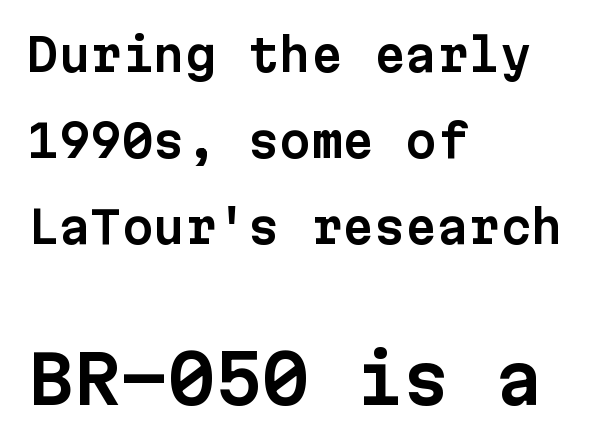
Q: Is the text italic (slanted)? A: No, it is upright.
Q: Is the typeface a serif or a sans-serif typeface? A: Sans-serif.
Q: Is the text underlined? A: No.
Q: How is the paragraph aligned? A: Left-aligned.
Q: Is the spacing between letters normal or unusually wide? A: Normal.
Q: Is the spacing between lines tight, normal or loose? A: Loose.
Q: Which block of text is set in a larger size, the first (top) or the second (bottom)? A: The second (bottom) one.
Q: Width (condensed, normal, or wide)? A: Normal.
Q: Stroke contrast? A: Low.
Q: x-height? A: Medium.
Q: Monospaced? A: Yes.
